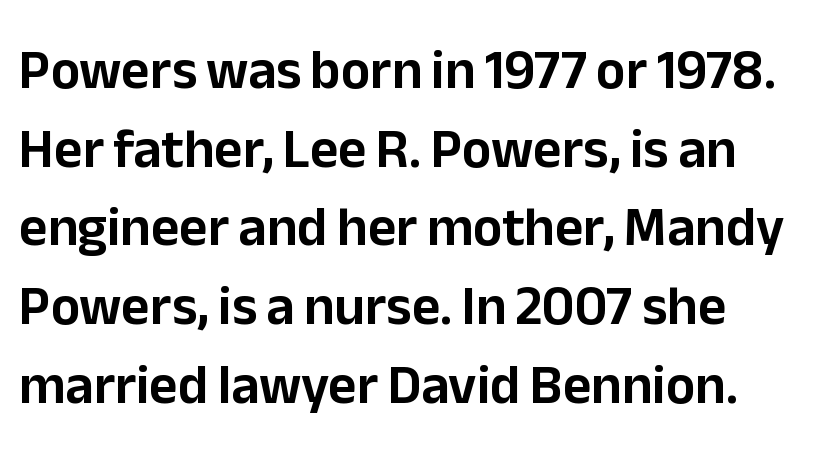
Proportional: the letters do not fall into vertical columns. The face used here is a sans, in the tradition of grotesques and geometrics. Rule under the text: the space is simply empty. Horizontal bands of white between lines are of average thickness. Characters remain perfectly vertical along every line.
